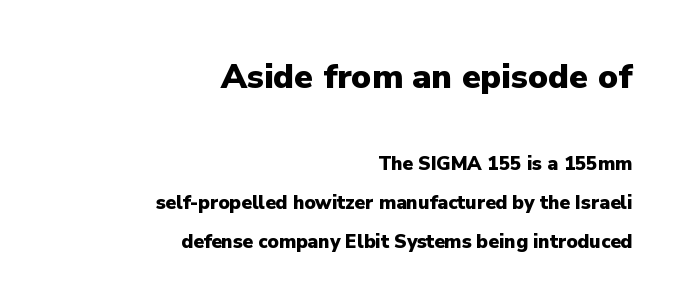
The image shows 34 px heavy sans-serif type, upright; set right-aligned, loose line spacing (2.05x), normal letter spacing, not underlined; the first (top) block is 1.79x larger; low stroke contrast and a medium x-height.
